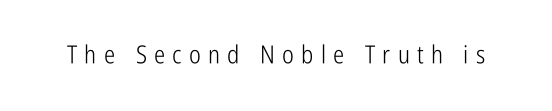
Letter spacing: wide. Anything drawn beneath the words? Only blank space. The font's upright variant was chosen for this text. The characters are drawn with everyday or finer stroke widths.
